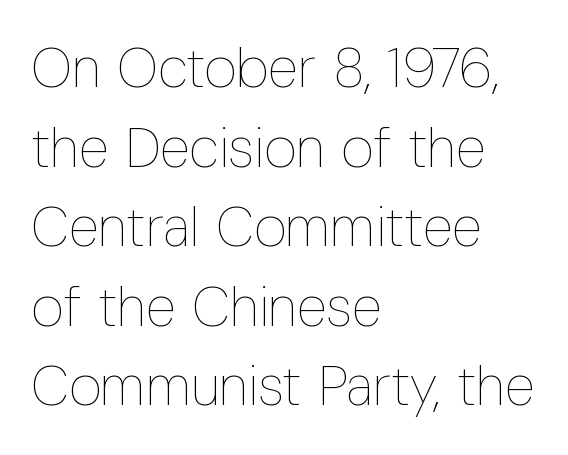
Q: Is the text bold? A: No.
Q: Is the text italic (slanted)? A: No, it is upright.
Q: Is the text underlined? A: No.
Q: How is the paragraph aligned? A: Left-aligned.
Q: Is the spacing between letters normal or unusually wide? A: Normal.
Q: Is the spacing between lines tight, normal or loose? A: Normal.
Q: Width (condensed, normal, or wide)? A: Condensed.
Q: Stroke contrast? A: Low.
Q: x-height? A: Medium.
Q: Monospaced? A: No.
